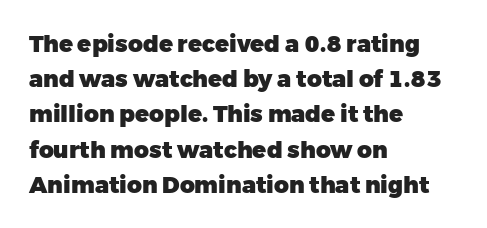
{"italic": "no", "bold": "yes", "underline": "no", "align": "left", "line_spacing": "normal", "line_spacing_ratio": 1.53, "letter_spacing": "normal", "letter_spacing_em": 0.0, "glyph_px": 23}
